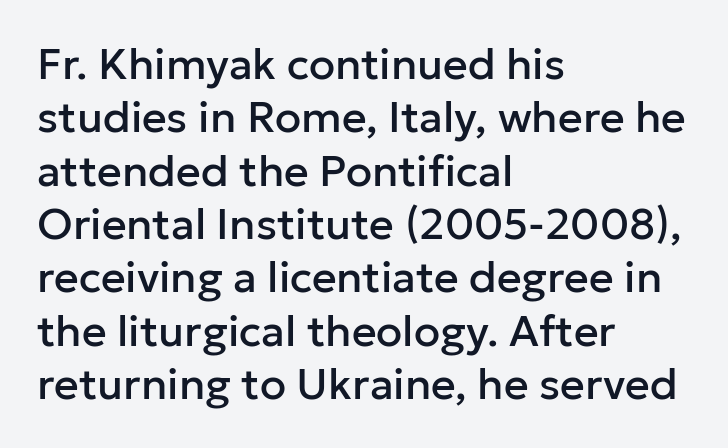
The specimen omits any rule beneath the text block's lines. Compared with a centered layout, this one pins lines to the left instead. No extra tracking has been applied to these lines. In terms of posture, this sample is upright. Is this a fixed-width face? No — the glyphs have proportional, varying widths. The characters display no serif detailing; their extremities are plain.
